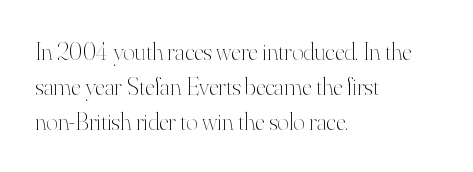
Q: Is the text bold? A: No.
Q: Is the text italic (slanted)? A: No, it is upright.
Q: Is the text underlined? A: No.
Q: How is the paragraph aligned? A: Left-aligned.
Q: Is the spacing between letters normal or unusually wide? A: Normal.
Q: Is the spacing between lines tight, normal or loose? A: Normal.
